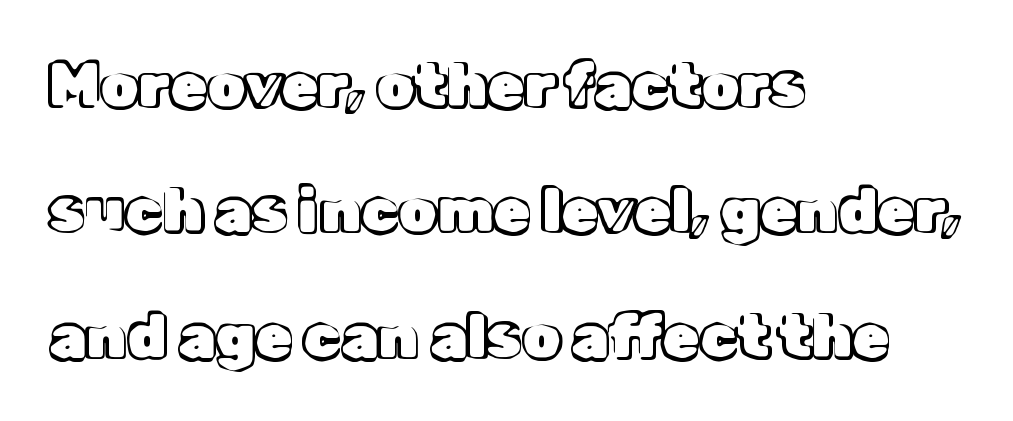
{"italic": "no", "width": "normal", "x_height": "medium", "monospaced": "no", "underline": "no", "align": "left", "line_spacing": "loose", "line_spacing_ratio": 2.09, "letter_spacing": "normal", "letter_spacing_em": 0.0, "glyph_px": 60}
